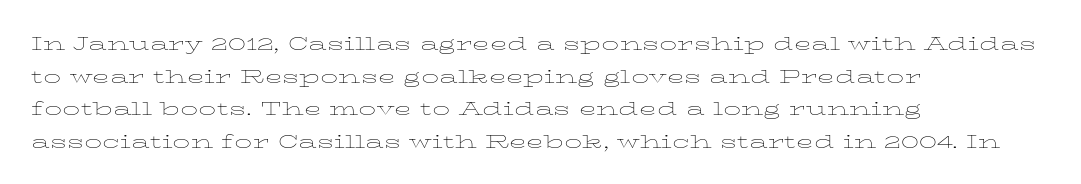
Q: Is the text bold? A: No.
Q: Is the text italic (slanted)? A: No, it is upright.
Q: Is the text underlined? A: No.
Q: How is the paragraph aligned? A: Left-aligned.
Q: Is the spacing between letters normal or unusually wide? A: Normal.
Q: Is the spacing between lines tight, normal or loose? A: Normal.
